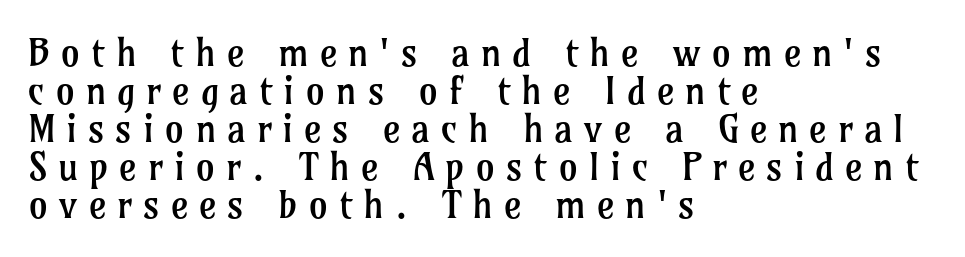
{"serif": "yes", "italic": "no", "bold": "no", "weight": "regular", "width": "normal", "stroke_contrast": "low", "x_height": "medium", "monospaced": "no", "underline": "no", "align": "left", "line_spacing": "tight", "line_spacing_ratio": 1.0, "letter_spacing": "wide", "letter_spacing_em": 0.28, "glyph_px": 38}
